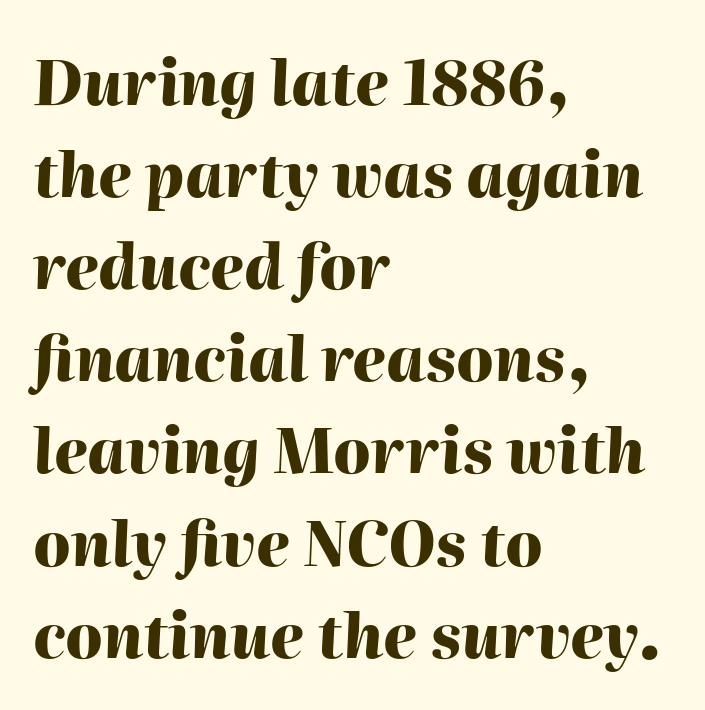
{"italic": "yes", "lean": "right", "slant_degrees": 2, "bold": "yes", "weight": "heavy", "width": "normal", "stroke_contrast": "high", "x_height": "medium", "monospaced": "no", "underline": "no", "align": "left", "line_spacing": "normal", "line_spacing_ratio": 1.51, "letter_spacing": "normal", "letter_spacing_em": 0.0, "glyph_px": 61}
